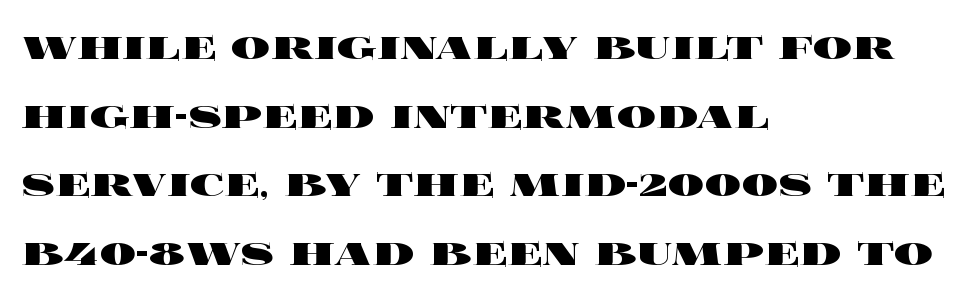
Do the characters align in a grid? No, the font is proportional. Leftover space on each line is placed entirely after the last word. Leading matches the norm, producing a regular column. Its strokes are broad and dark, the hallmark of bold type. Characters remain perfectly vertical along every line.
